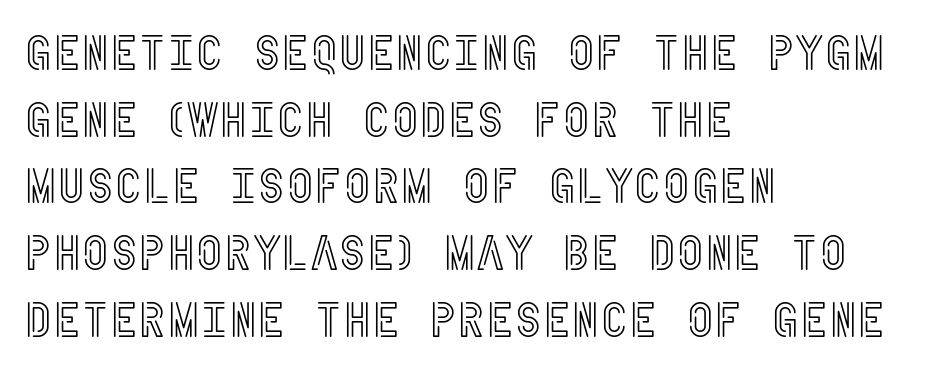
These lines are set flush left with a ragged right edge. Has an underline been added? It has not. Italic: no, the glyphs are upright roman. Observe the ordinary spacing: letters are neighbours, not strangers. Each new line begins a customary step beneath the previous one.
